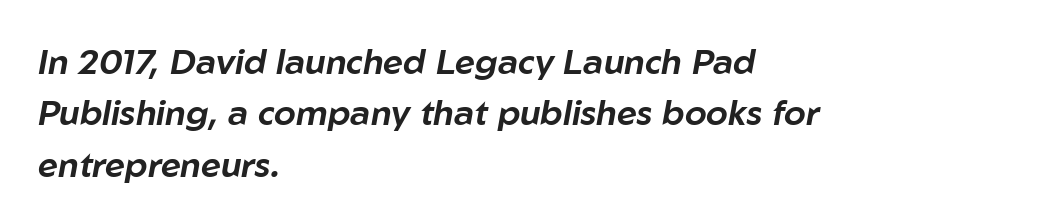
{"italic": "yes", "lean": "right", "slant_degrees": 10, "width": "normal", "stroke_contrast": "low", "x_height": "medium", "monospaced": "no", "underline": "no", "align": "left", "line_spacing": "normal", "line_spacing_ratio": 1.47, "letter_spacing": "normal", "letter_spacing_em": 0.0, "glyph_px": 35}
